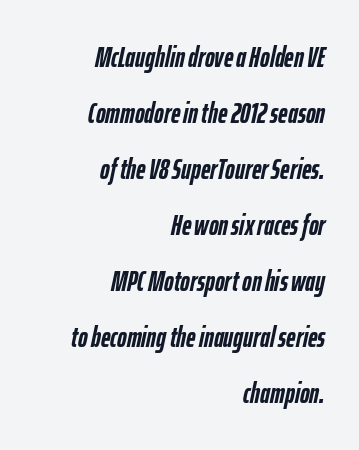
{"italic": "yes", "lean": "right", "slant_degrees": 12, "bold": "yes", "weight": "semibold", "width": "condensed", "stroke_contrast": "low", "x_height": "medium", "monospaced": "no", "underline": "no", "align": "right", "line_spacing": "loose", "line_spacing_ratio": 1.93, "letter_spacing": "normal", "letter_spacing_em": 0.0, "glyph_px": 29}
